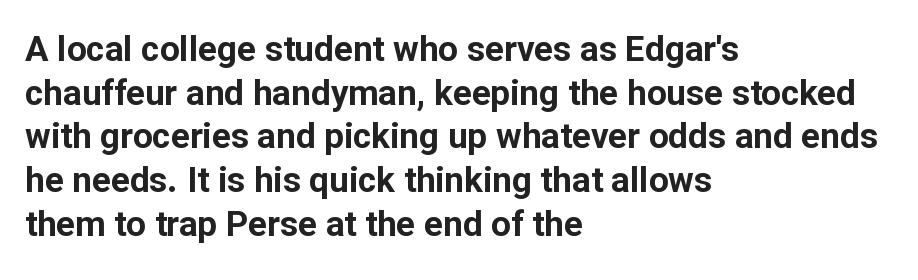
Q: Is the text bold? A: Yes.
Q: Is the text italic (slanted)? A: No, it is upright.
Q: Is the typeface a serif or a sans-serif typeface? A: Sans-serif.
Q: Is the text underlined? A: No.
Q: How is the paragraph aligned? A: Left-aligned.
Q: Is the spacing between letters normal or unusually wide? A: Normal.
Q: Is the spacing between lines tight, normal or loose? A: Normal.
Q: Width (condensed, normal, or wide)? A: Normal.
Q: Stroke contrast? A: Low.
Q: x-height? A: Medium.
Q: Monospaced? A: No.
